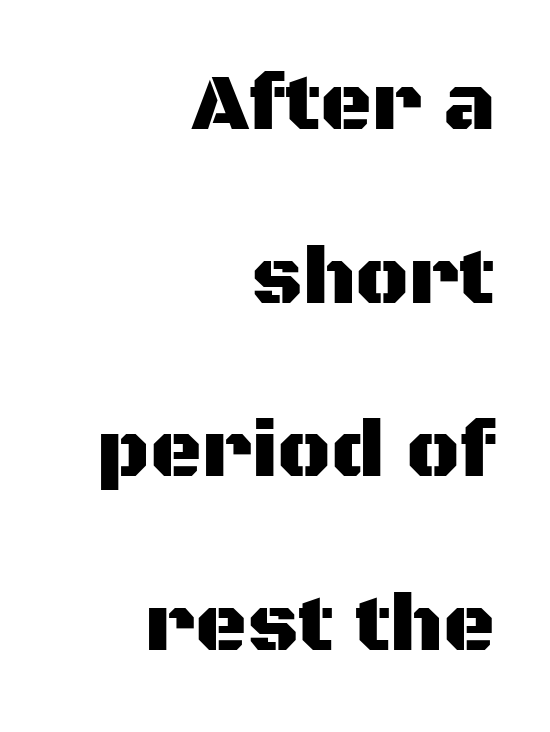
Q: Is the text italic (slanted)? A: No, it is upright.
Q: Is the typeface a serif or a sans-serif typeface? A: Sans-serif.
Q: Is the text underlined? A: No.
Q: How is the paragraph aligned? A: Right-aligned.
Q: Is the spacing between letters normal or unusually wide? A: Normal.
Q: Is the spacing between lines tight, normal or loose? A: Loose.
Q: Width (condensed, normal, or wide)? A: Normal.
Q: Stroke contrast? A: Medium.
Q: x-height? A: Large.
Q: Monospaced? A: No.
